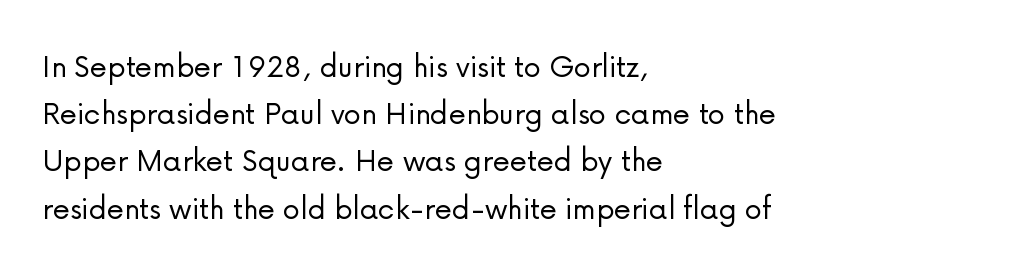
This sample uses an upright cut, with every glyph sitting square on the baseline. Think of a printed novel: that variable character pitch is what you see here. In CSS terms this would be text-align: left. Vertical stems look standard width or narrower in stroke. Observe the absence of serifs on each vertical stroke in this sample. Quick note: underline off.
